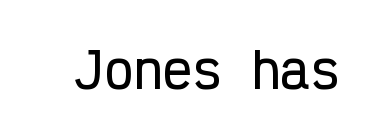
Every character sits straight up, as roman type does. The passage shown is typed in a monospace face where columns stay perfectly aligned. The face used here is a sans, in the tradition of grotesques and geometrics. Has an underline been added? It has not. Between one letter and the next there's only the usual sliver of space.
